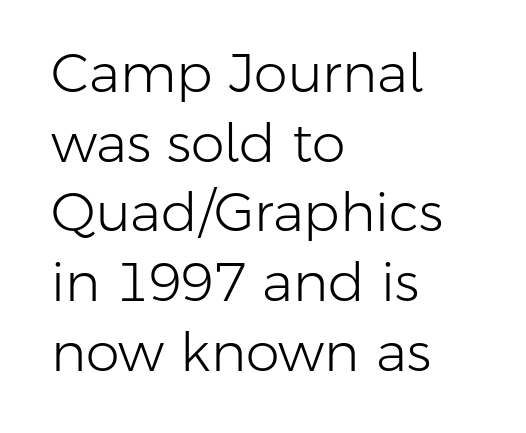
Q: Is the text bold? A: No.
Q: Is the text italic (slanted)? A: No, it is upright.
Q: Is the typeface a serif or a sans-serif typeface? A: Sans-serif.
Q: Is the text underlined? A: No.
Q: How is the paragraph aligned? A: Left-aligned.
Q: Is the spacing between letters normal or unusually wide? A: Normal.
Q: Is the spacing between lines tight, normal or loose? A: Normal.
Q: Width (condensed, normal, or wide)? A: Normal.
Q: Stroke contrast? A: Low.
Q: x-height? A: Medium.
Q: Monospaced? A: No.
